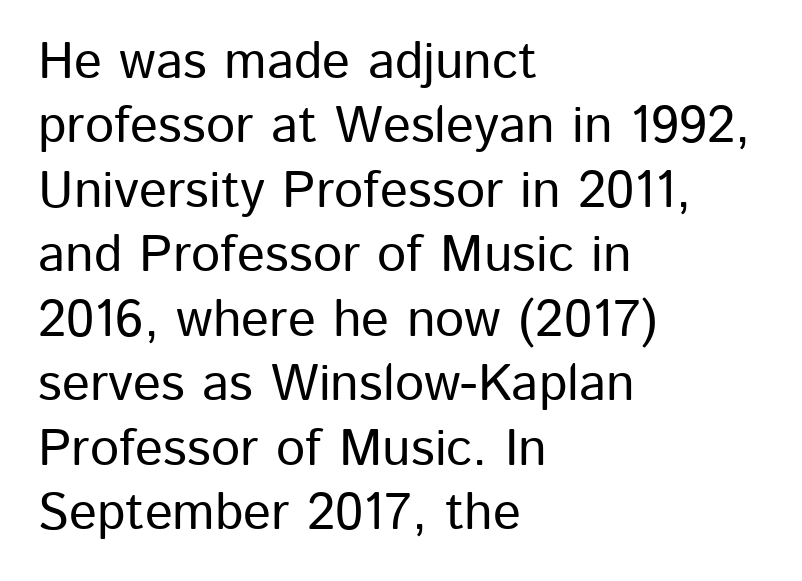
The image shows 52 px sans-serif type, upright; set left-aligned, line spacing 1.24x, normal letter spacing, not underlined; low stroke contrast and a medium x-height.
